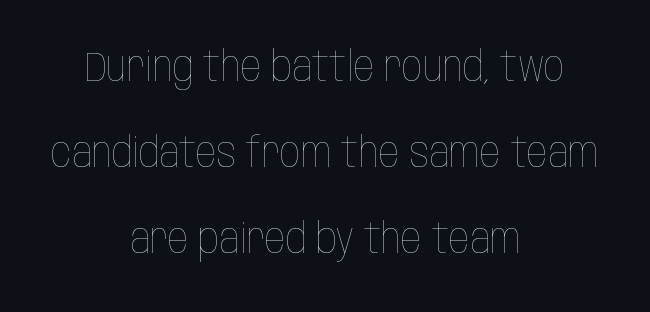
{"italic": "no", "bold": "no", "weight": "thin", "width": "condensed", "stroke_contrast": "low", "x_height": "large", "monospaced": "no", "underline": "no", "align": "center", "line_spacing": "loose", "line_spacing_ratio": 2.1, "letter_spacing": "normal", "letter_spacing_em": 0.0, "glyph_px": 41}
